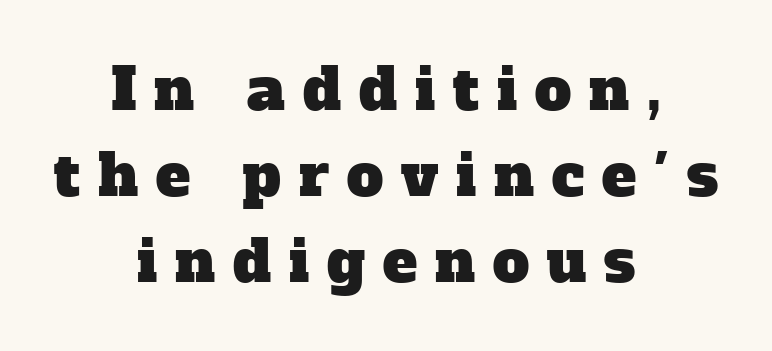
Q: Is the typeface a serif or a sans-serif typeface? A: Serif.
Q: Is the text underlined? A: No.
Q: How is the paragraph aligned? A: Centered.
Q: Is the spacing between letters normal or unusually wide? A: Unusually wide.
Q: Is the spacing between lines tight, normal or loose? A: Normal.
Q: Width (condensed, normal, or wide)? A: Normal.
Q: Stroke contrast? A: Low.
Q: x-height? A: Medium.
Q: Monospaced? A: No.
